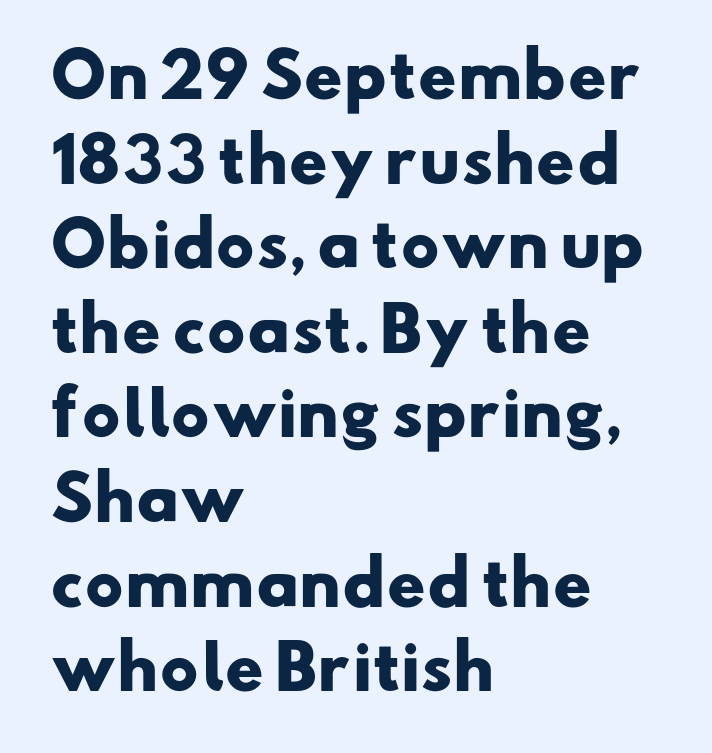
The image shows 60 px heavy, wide sans-serif type; set left-aligned, normal line spacing (1.41x), normal letter spacing, not underlined; low stroke contrast and a small x-height.
